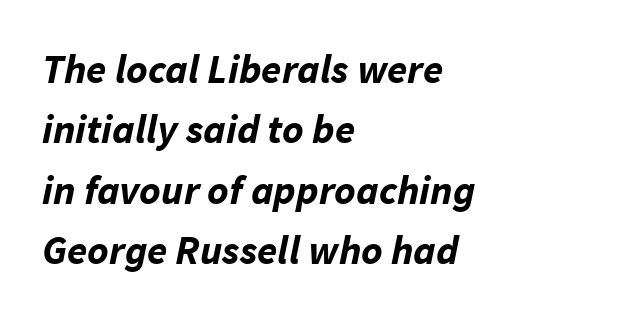
The space beneath each line is pristine and unruled. These lines keep a tight, regular rhythm from letter to letter. The lettering tilts uniformly, giving the passage an italic look. Normally led — the rows are evenly, conventionally spaced.
